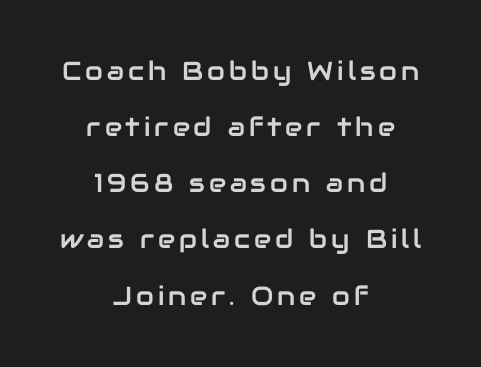
Q: Is the text italic (slanted)? A: No, it is upright.
Q: Is the text underlined? A: No.
Q: How is the paragraph aligned? A: Centered.
Q: Is the spacing between lines tight, normal or loose? A: Loose.
